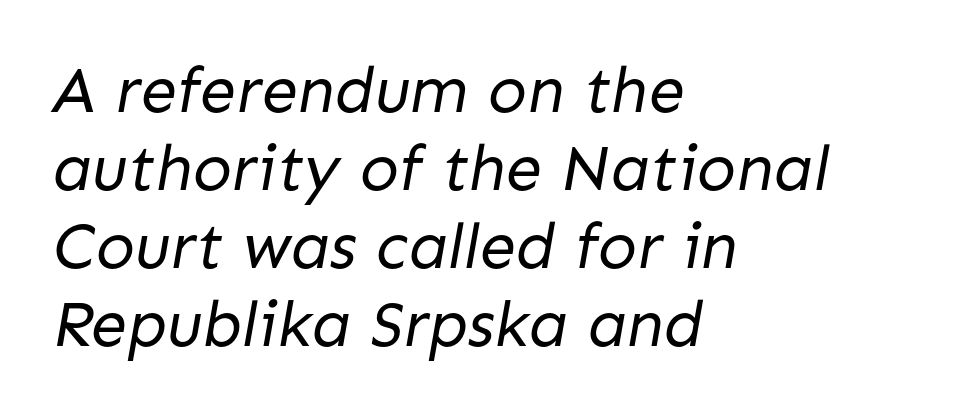
{"serif": "no", "bold": "no", "weight": "regular", "width": "normal", "stroke_contrast": "low", "x_height": "medium", "monospaced": "no", "underline": "no", "align": "left", "line_spacing_ratio": 1.2, "letter_spacing": "normal", "letter_spacing_em": 0.0, "glyph_px": 65}
